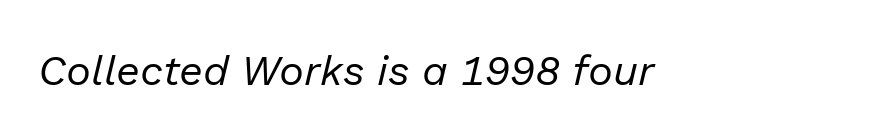
Q: Is the text bold? A: No.
Q: Is the text italic (slanted)? A: Yes, it leans right by about 13 degrees.
Q: Is the text underlined? A: No.
Q: Is the spacing between letters normal or unusually wide? A: Normal.
Q: Width (condensed, normal, or wide)? A: Normal.
Q: Stroke contrast? A: Low.
Q: x-height? A: Medium.
Q: Monospaced? A: No.
